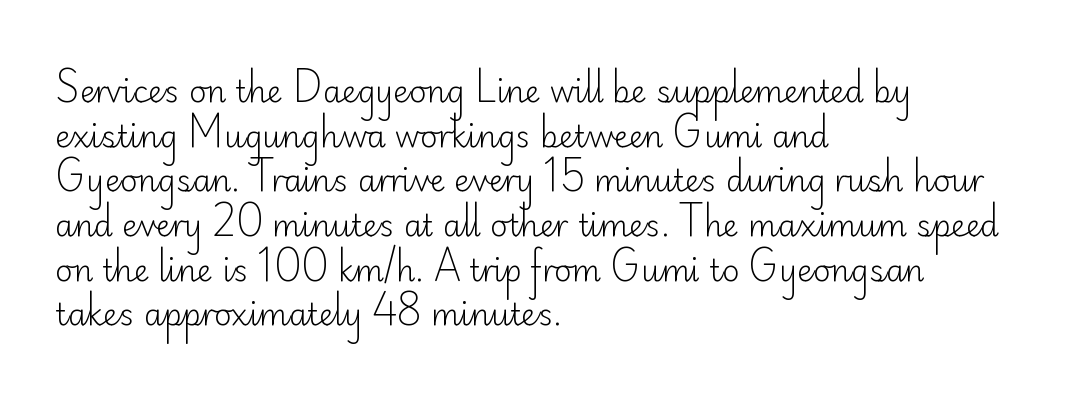
Letter spacing: default. The letters advance in unequal steps, a hallmark of proportional type. The rendering anchors every line to the left-hand side. Posture: straight, roman, zero tilt.
